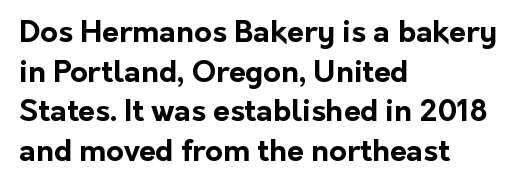
The image shows 30 px bold sans-serif type, upright; set left-aligned, normal line spacing (1.32x), normal letter spacing, not underlined; low stroke contrast and a medium x-height.
